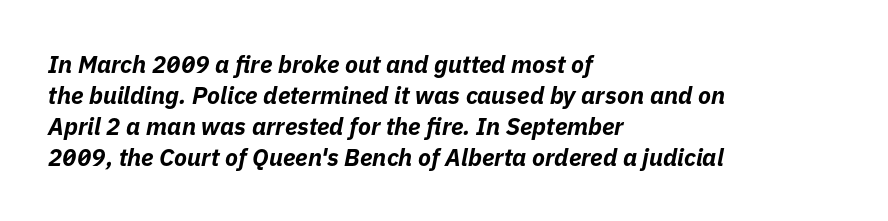
Q: Is the text bold? A: Yes.
Q: Is the text italic (slanted)? A: Yes, it leans right by about 11 degrees.
Q: Is the text underlined? A: No.
Q: How is the paragraph aligned? A: Left-aligned.
Q: Is the spacing between letters normal or unusually wide? A: Normal.
Q: Is the spacing between lines tight, normal or loose? A: Normal.
